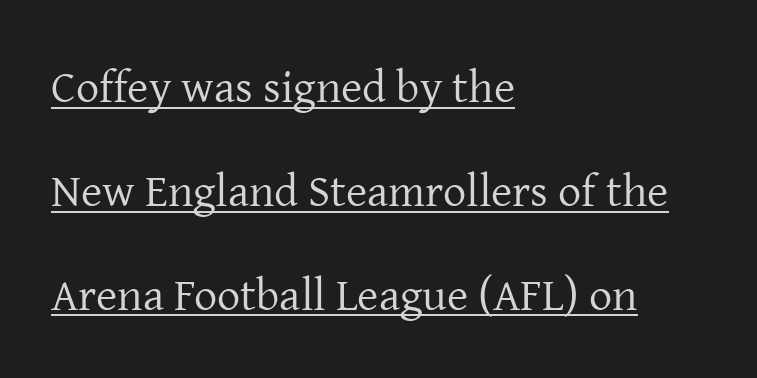
The image shows 46 px regular-weight serif type, upright; set left-aligned, loose line spacing (2.26x), normal letter spacing, underlined; low stroke contrast and a medium x-height.
